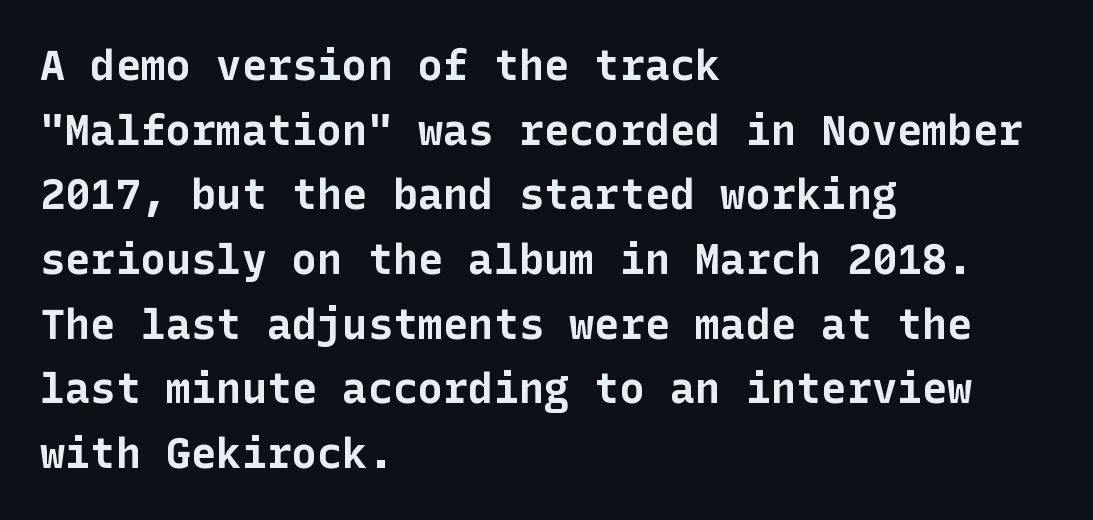
{"serif": "no", "italic": "no", "bold": "yes", "weight": "bold", "width": "normal", "stroke_contrast": "low", "x_height": "medium", "underline": "no", "align": "left", "line_spacing": "normal", "line_spacing_ratio": 1.54, "letter_spacing": "normal", "letter_spacing_em": 0.0, "glyph_px": 42}
